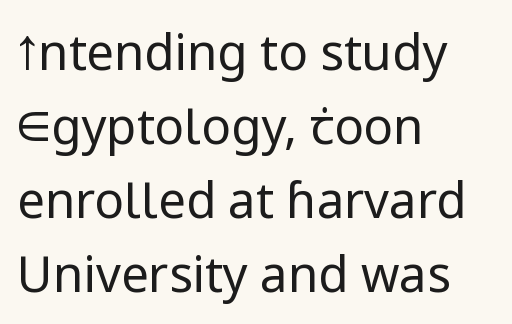
The image shows 49 px regular-weight sans-serif type, upright; set left-aligned, normal line spacing (1.51x), normal letter spacing, not underlined; low stroke contrast and a medium x-height.
